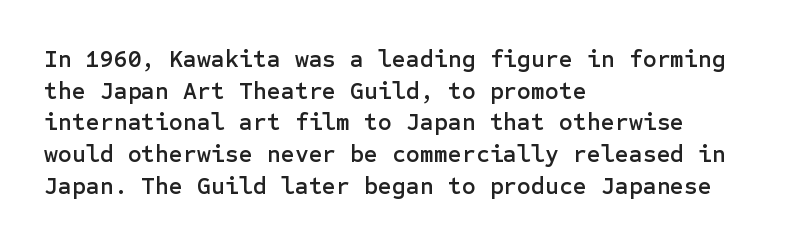
The letterforms sit shoulder to shoulder at normal distance. In terms of leading, this rendering sits right in the middle. The rendering anchors every line to the left-hand side. Style check: upright.
